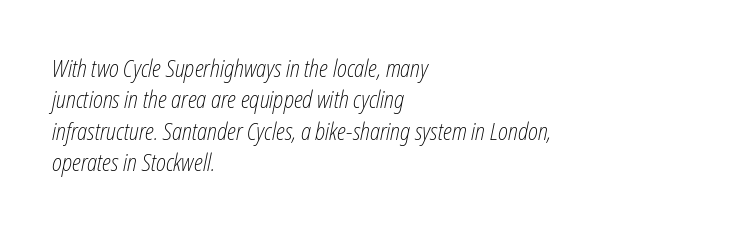
{"italic": "yes", "lean": "right", "slant_degrees": 12, "bold": "no", "underline": "no", "align": "left", "line_spacing": "normal", "line_spacing_ratio": 1.36, "letter_spacing": "normal", "letter_spacing_em": 0.0, "glyph_px": 23}
